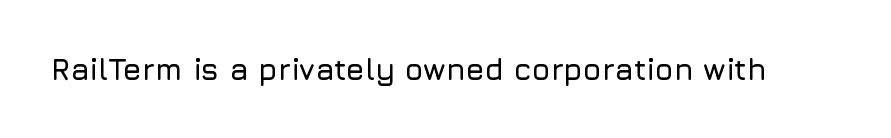
{"serif": "no", "italic": "no", "width": "normal", "stroke_contrast": "low", "x_height": "medium", "monospaced": "no", "underline": "no", "letter_spacing": "normal", "letter_spacing_em": 0.0, "glyph_px": 30}
